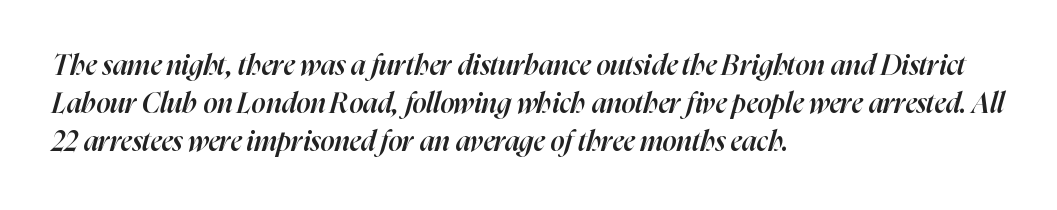
The image shows 28 px semibold type, italic (leaning right); set left-aligned, normal line spacing (1.36x), normal letter spacing, not underlined; high stroke contrast and a medium x-height.
